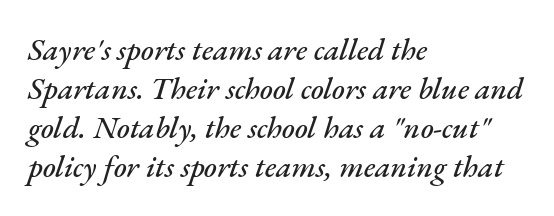
Q: Is the text italic (slanted)? A: Yes, it leans right by about 17 degrees.
Q: Is the text underlined? A: No.
Q: How is the paragraph aligned? A: Left-aligned.
Q: Is the spacing between letters normal or unusually wide? A: Normal.
Q: Is the spacing between lines tight, normal or loose? A: Normal.
Q: Width (condensed, normal, or wide)? A: Normal.
Q: Stroke contrast? A: Medium.
Q: x-height? A: Small.
Q: Monospaced? A: No.
